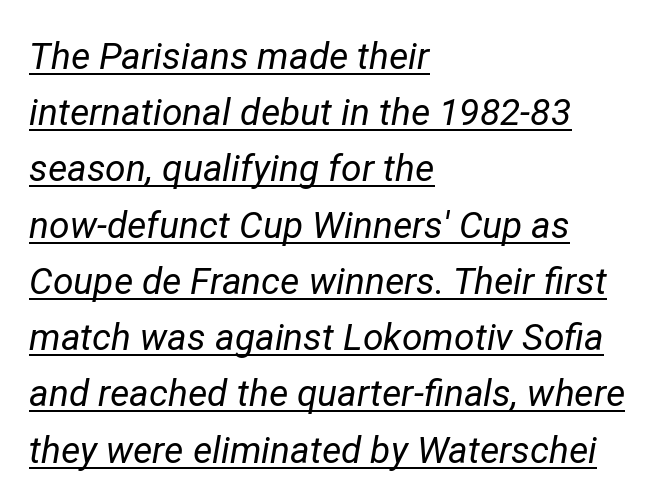
The image shows 37 px regular-weight type, italic (leaning right); set left-aligned, normal line spacing (1.52x), normal letter spacing, underlined; low stroke contrast and a medium x-height.
